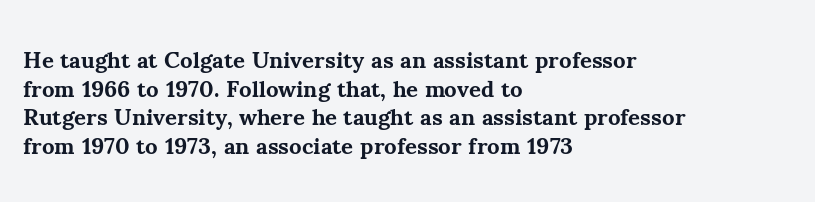
{"italic": "no", "bold": "yes", "underline": "no", "align": "left", "line_spacing": "normal", "line_spacing_ratio": 1.25, "letter_spacing": "normal", "letter_spacing_em": 0.0, "glyph_px": 23}
